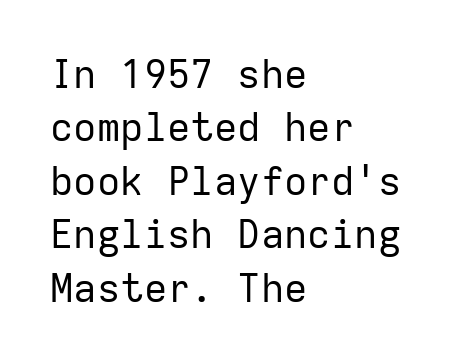
The image shows 39 px regular-weight sans-serif type, upright, monospaced; set left-aligned, normal line spacing (1.37x), normal letter spacing, not underlined; low stroke contrast and a medium x-height.
